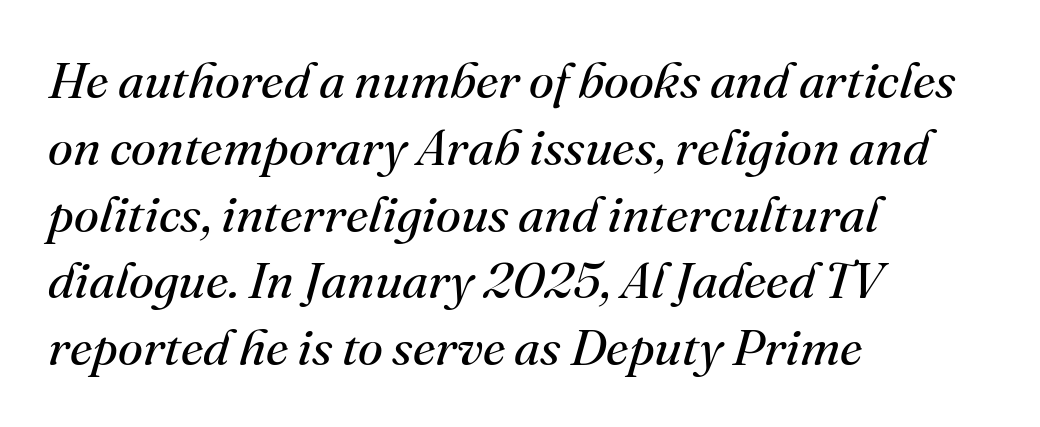
The image shows 51 px regular-weight serif type, italic (leaning right); set left-aligned, normal line spacing (1.31x), normal letter spacing, not underlined; medium stroke contrast and a small x-height.
